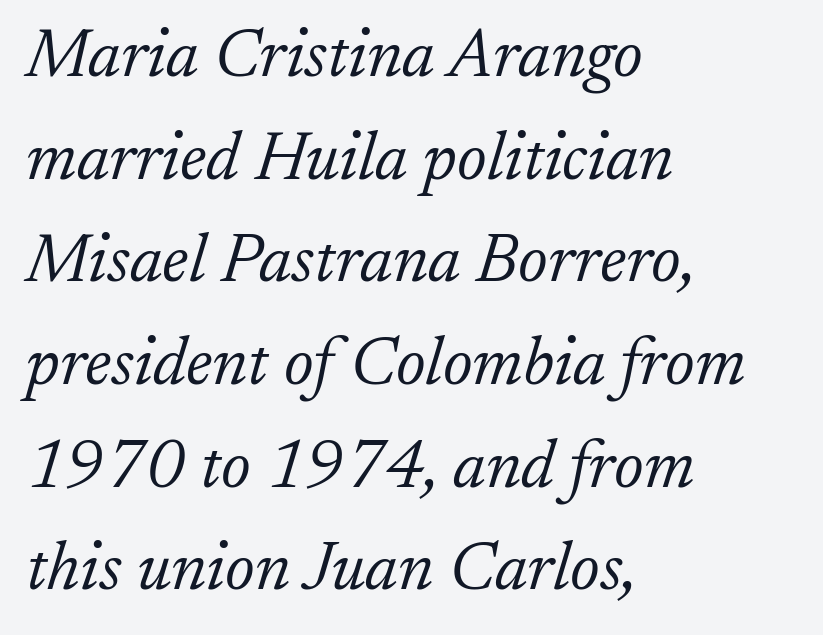
{"serif": "yes", "italic": "yes", "lean": "right", "slant_degrees": 17, "bold": "no", "weight": "light", "width": "normal", "stroke_contrast": "low", "x_height": "small", "monospaced": "no", "underline": "no", "align": "left", "line_spacing": "normal", "line_spacing_ratio": 1.51, "letter_spacing": "normal", "letter_spacing_em": 0.0, "glyph_px": 68}
